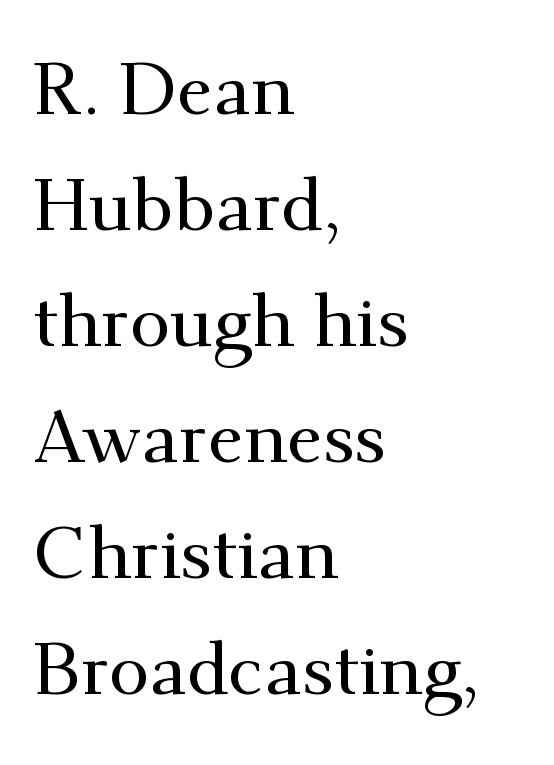
Just letters on the line, the space beneath them empty. Spacing verdict: proportional, widths tailored to each character. Does extra space separate the letters? No, they use regular spacing. The compositor pushed each line to the left boundary. The type sits square on the baseline with zero lean. Leading matches the norm, producing a regular column.
